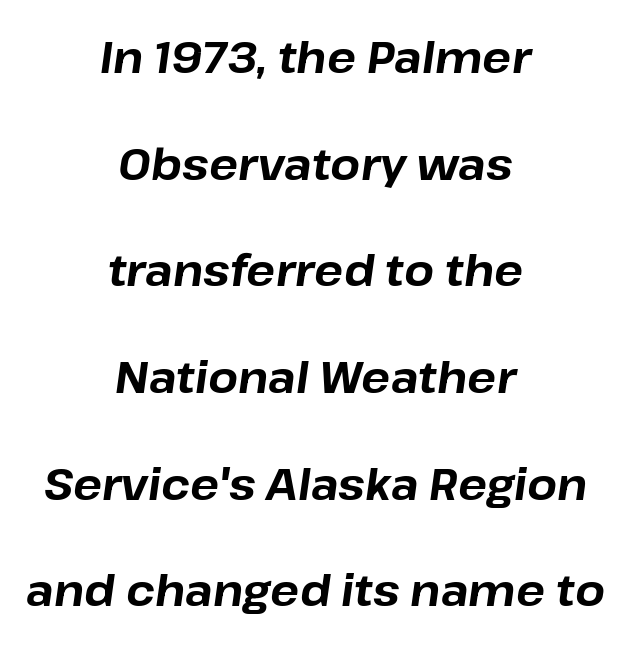
Q: Is the text bold? A: Yes.
Q: Is the text italic (slanted)? A: Yes, it leans right by about 8 degrees.
Q: Is the text underlined? A: No.
Q: How is the paragraph aligned? A: Centered.
Q: Is the spacing between letters normal or unusually wide? A: Normal.
Q: Is the spacing between lines tight, normal or loose? A: Loose.
Q: Width (condensed, normal, or wide)? A: Normal.
Q: Stroke contrast? A: Low.
Q: x-height? A: Medium.
Q: Monospaced? A: No.
